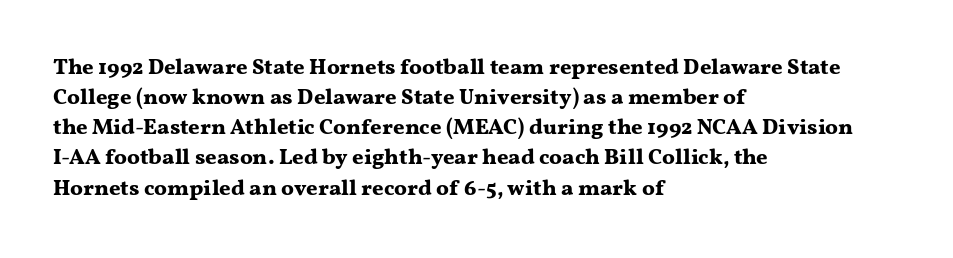
Q: Is the text bold? A: Yes.
Q: Is the text italic (slanted)? A: No, it is upright.
Q: Is the text underlined? A: No.
Q: How is the paragraph aligned? A: Left-aligned.
Q: Is the spacing between letters normal or unusually wide? A: Normal.
Q: Is the spacing between lines tight, normal or loose? A: Normal.
